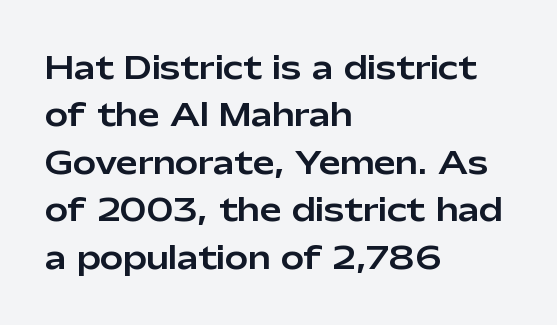
The horizontal fit of the characters is conventional and even. You could not count columns in this text — the font is proportionally spaced. Check where the strokes stop: nothing finishes them off — pure sans. Honestly, the row spacing looks completely unremarkable.
